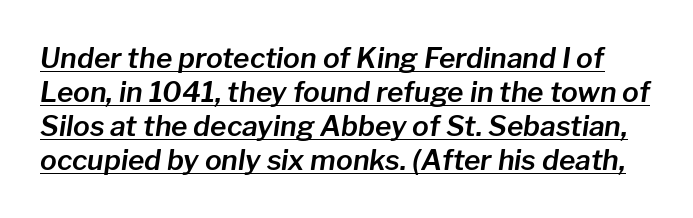
The image shows 28 px text type, italic (leaning right); set line spacing 1.22x, normal letter spacing, underlined; low stroke contrast and a medium x-height.
